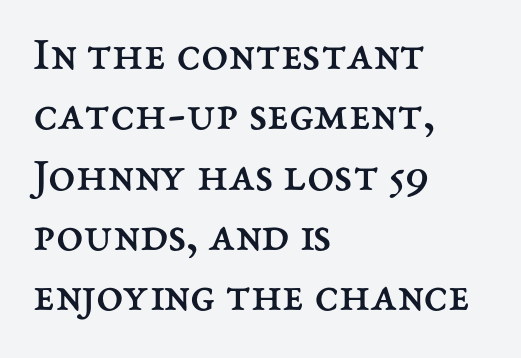
{"italic": "no", "bold": "no", "weight": "regular", "width": "normal", "stroke_contrast": "medium", "x_height": "medium", "monospaced": "no", "underline": "no", "align": "left", "line_spacing_ratio": 1.23, "letter_spacing": "normal", "letter_spacing_em": 0.0, "glyph_px": 49}
